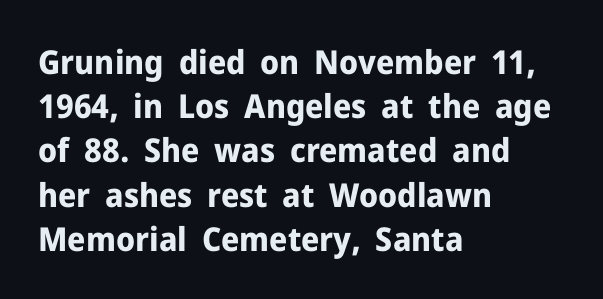
The image shows 33 px bold sans-serif type, upright; set left-aligned, normal line spacing (1.34x), normal letter spacing, not underlined; low stroke contrast and a medium x-height.
